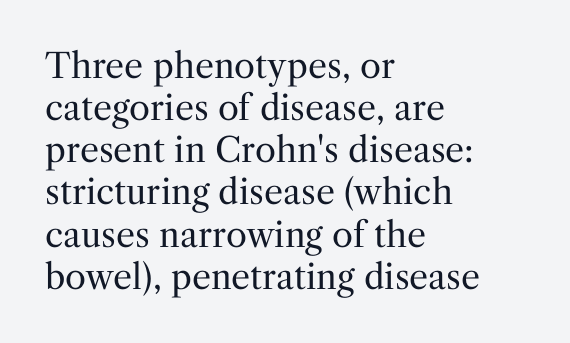
Q: Is the text bold? A: No.
Q: Is the text italic (slanted)? A: No, it is upright.
Q: Is the typeface a serif or a sans-serif typeface? A: Serif.
Q: Is the text underlined? A: No.
Q: How is the paragraph aligned? A: Left-aligned.
Q: Is the spacing between letters normal or unusually wide? A: Normal.
Q: Width (condensed, normal, or wide)? A: Normal.
Q: Stroke contrast? A: Medium.
Q: x-height? A: Medium.
Q: Monospaced? A: No.
